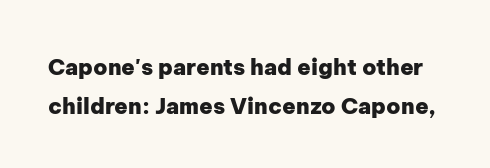
{"italic": "no", "bold": "yes", "underline": "no", "line_spacing_ratio": 1.76, "letter_spacing": "normal", "letter_spacing_em": 0.0, "glyph_px": 22}
